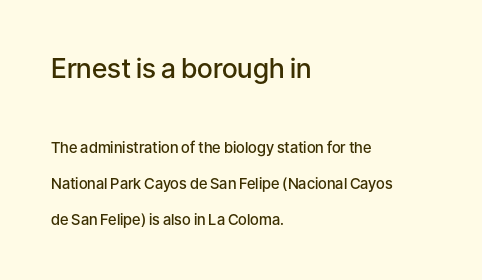
The image shows 27 px text type, upright; set left-aligned, loose line spacing (2.41x), normal letter spacing, not underlined; the first (top) block is 1.8x larger.
